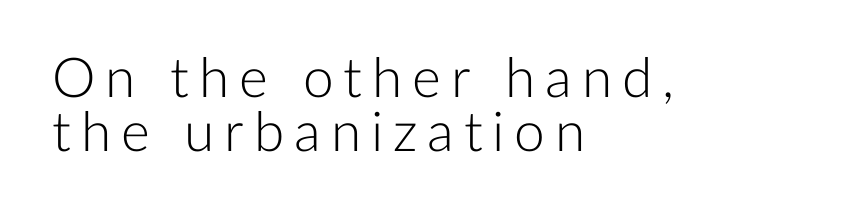
Q: Is the text bold? A: No.
Q: Is the text italic (slanted)? A: No, it is upright.
Q: Is the typeface a serif or a sans-serif typeface? A: Sans-serif.
Q: Is the text underlined? A: No.
Q: How is the paragraph aligned? A: Left-aligned.
Q: Is the spacing between lines tight, normal or loose? A: Tight.
Q: Width (condensed, normal, or wide)? A: Normal.
Q: Stroke contrast? A: Low.
Q: x-height? A: Medium.
Q: Monospaced? A: No.
